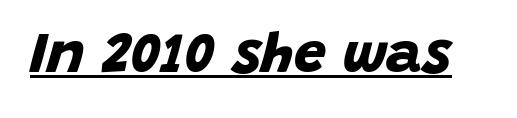
{"serif": "no", "bold": "yes", "weight": "bold", "width": "normal", "stroke_contrast": "low", "x_height": "large", "monospaced": "no", "underline": "yes", "letter_spacing": "normal", "letter_spacing_em": 0.0, "glyph_px": 57}
